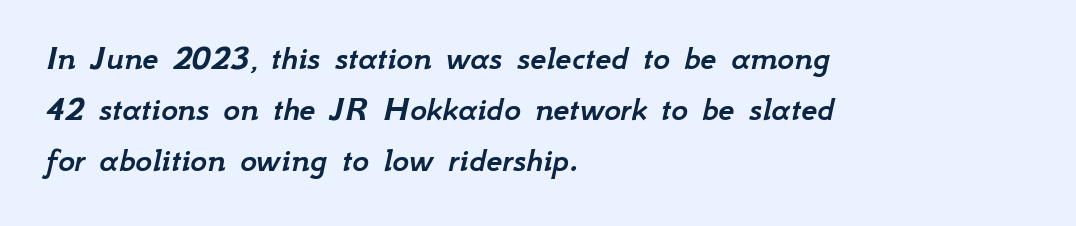
Compared with a centered layout, this one pins lines to the left instead. Slant detected: the letters are inclined. The space directly below the letters is spotless. The rendering uses natural spacing where letterforms have individual widths. The space between consecutive lines is moderate. Honestly, the letter spacing is just normal — you wouldn't notice it.
